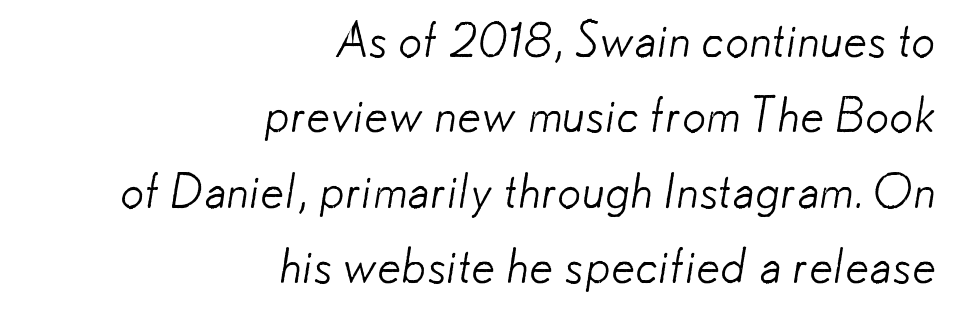
The image shows 48 px light sans-serif type; set right-aligned, normal line spacing (1.57x), normal letter spacing, not underlined; low stroke contrast and a small x-height.
